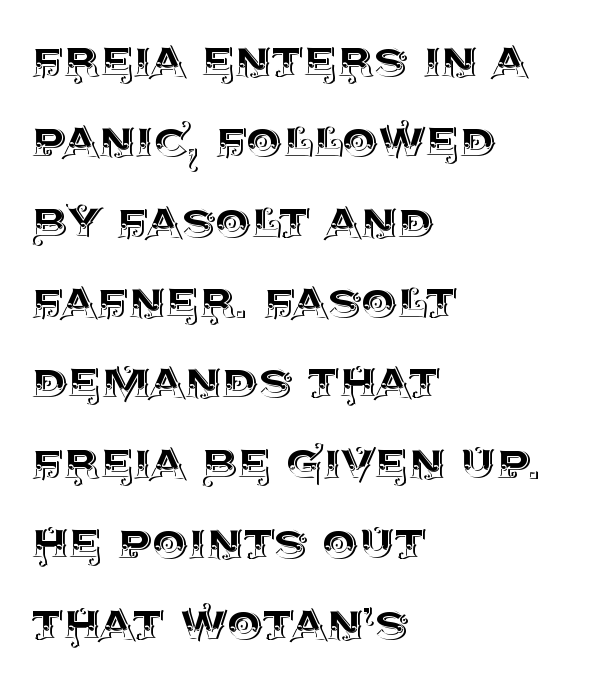
This sample is left-justified, so line endings fall wherever the words run out. Characters follow at the spacing the type designer built in. Do the characters align in a grid? No, the font is proportional. Anything drawn beneath the words? Only blank space. Notice how the stems are strictly vertical — no italics here.
